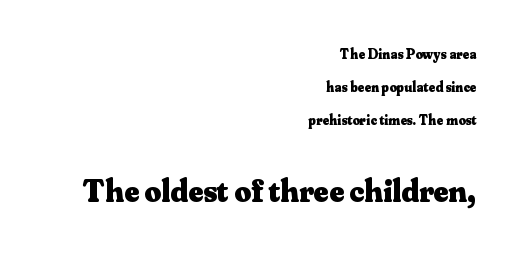
A serif font was chosen for this passage. Glyph-to-glyph distance matches everyday printed text. Upright lettering throughout. Is there much room between lines? Yes — plenty of vertical air separates them.
